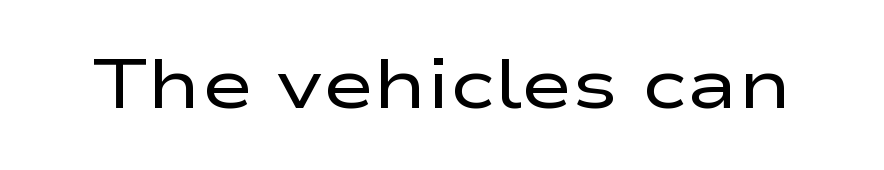
A clean baseline with only descenders dipping below it. Stroke mass is kept to a normal reading level or below. A typesetter would call this proportional, since set widths differ per character. No extra tracking has been applied to these lines.
